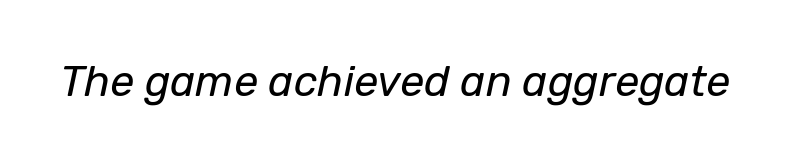
Q: Is the text bold? A: No.
Q: Is the text italic (slanted)? A: Yes, it leans right by about 12 degrees.
Q: Is the text underlined? A: No.
Q: Is the spacing between letters normal or unusually wide? A: Normal.
Q: Width (condensed, normal, or wide)? A: Normal.
Q: Stroke contrast? A: Low.
Q: x-height? A: Medium.
Q: Monospaced? A: No.
